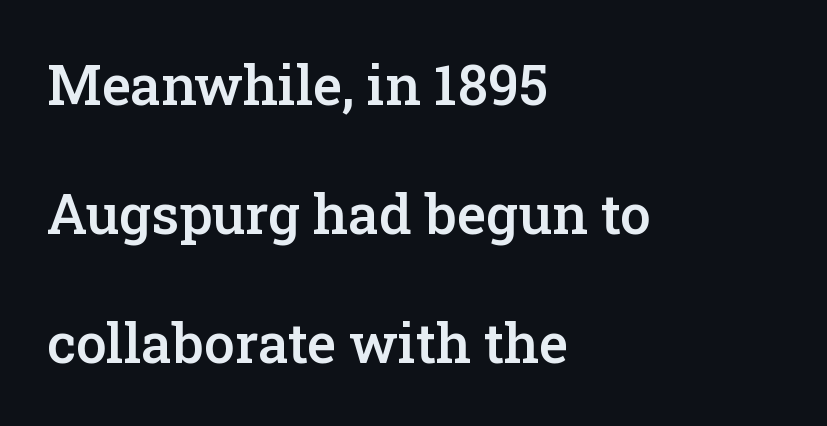
Q: Is the text bold? A: Semi-bold.
Q: Is the text italic (slanted)? A: No, it is upright.
Q: Is the typeface a serif or a sans-serif typeface? A: Serif.
Q: Is the text underlined? A: No.
Q: How is the paragraph aligned? A: Left-aligned.
Q: Is the spacing between letters normal or unusually wide? A: Normal.
Q: Is the spacing between lines tight, normal or loose? A: Loose.
Q: Width (condensed, normal, or wide)? A: Normal.
Q: Stroke contrast? A: Low.
Q: x-height? A: Medium.
Q: Monospaced? A: No.
